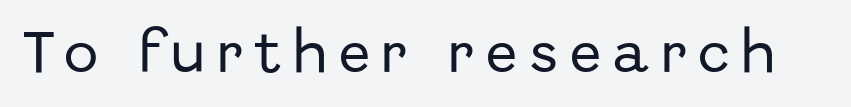
The image shows 46 px sans-serif type, upright; set unusually wide letter spacing (+0.26 em), not underlined; low stroke contrast and a medium x-height.
